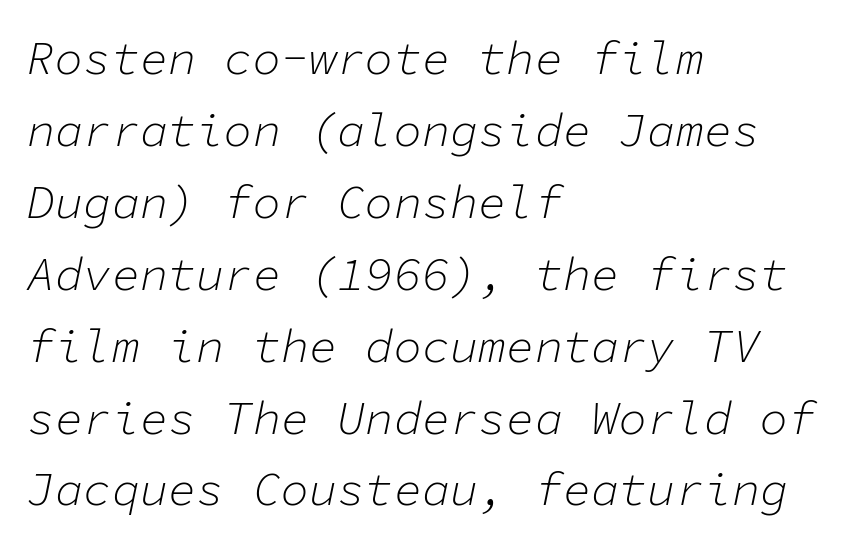
You could call the tracking neutral — neither tight nor loose. A typesetter would call this leading conventional body-copy spacing. Italic? Definitely — the glyphs are oblique. Heft: none added — not bold. The space beneath each line is pristine and unruled.
